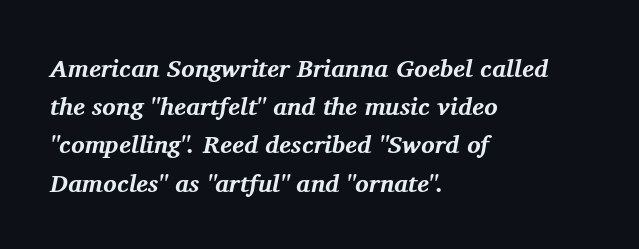
It's the slanting kind of type. Just letters on the line, the space beneath them empty. You'd pick this weight for a headline — it's a proper bold. Each line starts at the same left margin while the right side varies. What stands out about the letter spacing? Nothing — it is the standard amount.
